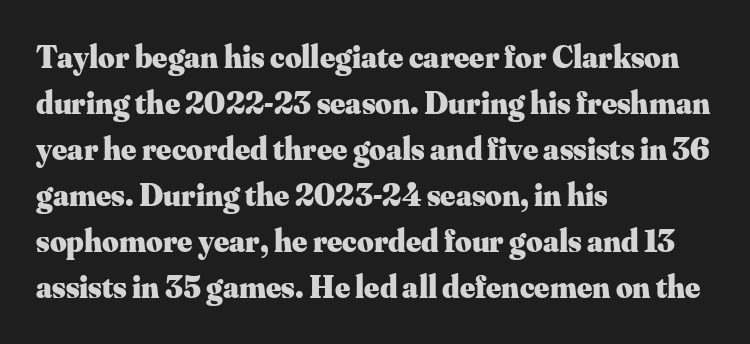
The image shows 32 px heavy serif type, upright; set left-aligned, normal line spacing (1.44x), normal letter spacing, not underlined; medium stroke contrast and a small x-height.
